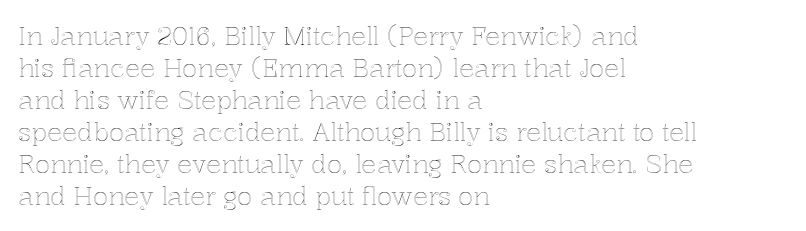
Q: Is the text italic (slanted)? A: No, it is upright.
Q: Is the text underlined? A: No.
Q: How is the paragraph aligned? A: Left-aligned.
Q: Is the spacing between letters normal or unusually wide? A: Normal.
Q: Is the spacing between lines tight, normal or loose? A: Normal.
